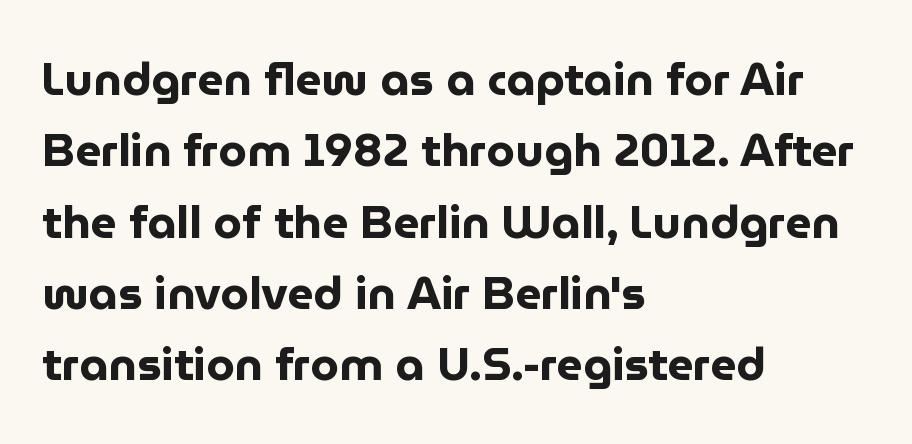
Q: Is the text bold? A: Yes.
Q: Is the text italic (slanted)? A: No, it is upright.
Q: Is the typeface a serif or a sans-serif typeface? A: Sans-serif.
Q: Is the text underlined? A: No.
Q: How is the paragraph aligned? A: Left-aligned.
Q: Is the spacing between letters normal or unusually wide? A: Normal.
Q: Is the spacing between lines tight, normal or loose? A: Normal.
Q: Width (condensed, normal, or wide)? A: Normal.
Q: Stroke contrast? A: Low.
Q: x-height? A: Medium.
Q: Monospaced? A: No.
